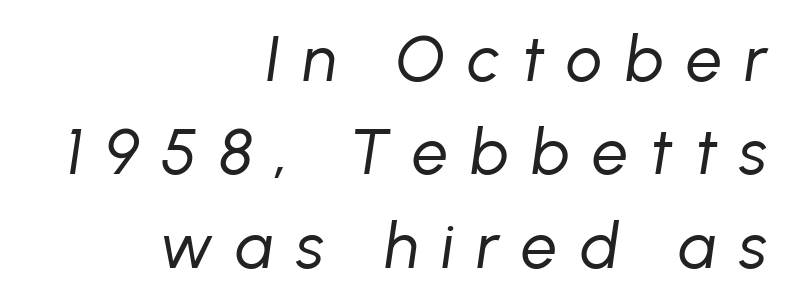
{"italic": "yes", "lean": "right", "slant_degrees": 8, "bold": "no", "weight": "regular", "width": "normal", "stroke_contrast": "low", "x_height": "medium", "monospaced": "no", "underline": "no", "align": "right", "line_spacing": "normal", "line_spacing_ratio": 1.46, "letter_spacing": "wide", "letter_spacing_em": 0.35, "glyph_px": 64}
